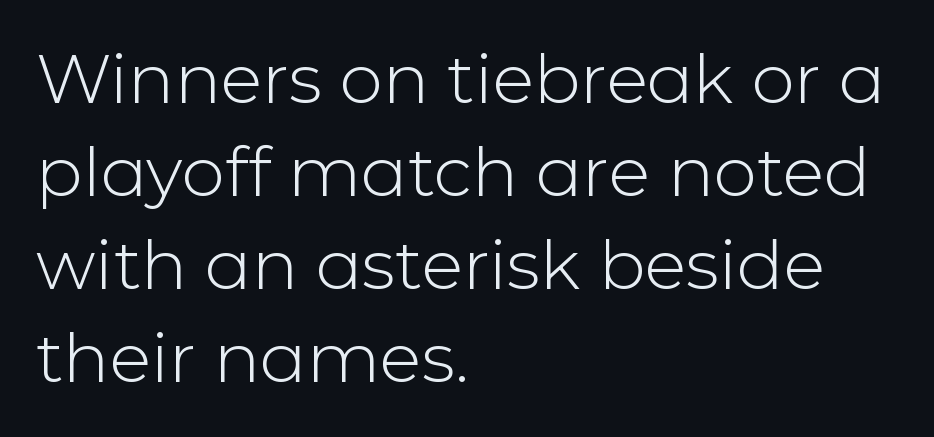
The axis of the letterforms is exactly vertical. Left-aligned paragraph, ragged on the right. The rendering uses natural spacing where letterforms have individual widths. The rows are spaced the way most documents space them. The passage shown is not underscored anywhere.
